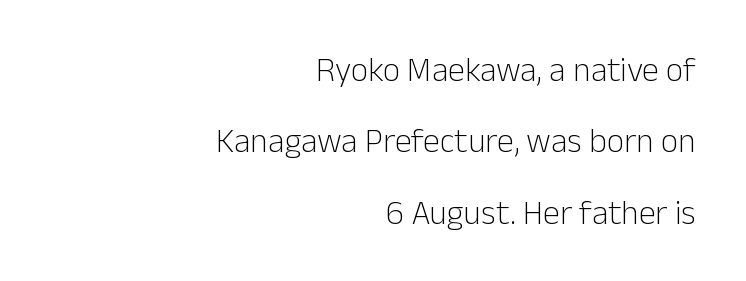
The image shows 34 px light sans-serif type, upright; set right-aligned, loose line spacing (2.1x), normal letter spacing, not underlined; low stroke contrast and a medium x-height.
